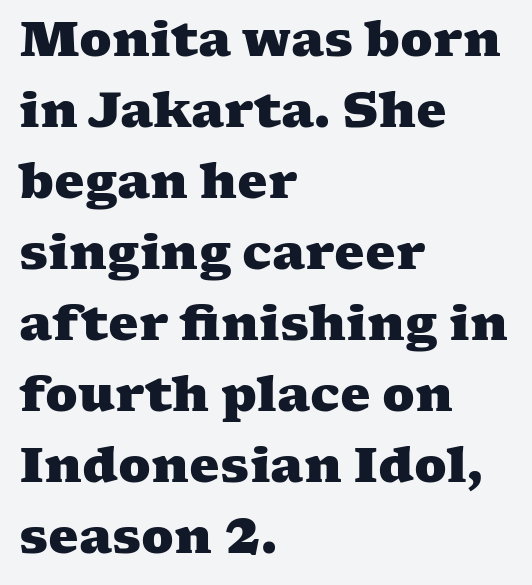
{"serif": "yes", "bold": "yes", "weight": "heavy", "width": "wide", "stroke_contrast": "medium", "x_height": "medium", "monospaced": "no", "underline": "no", "align": "left", "line_spacing": "normal", "line_spacing_ratio": 1.48, "letter_spacing": "normal", "letter_spacing_em": 0.0, "glyph_px": 48}
